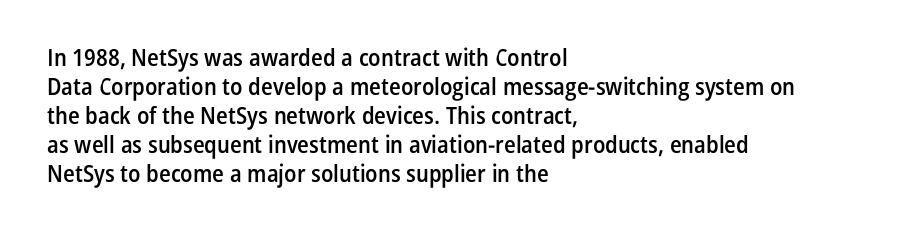
A fair bit of extra ink — the face is semibold, not bold. Reading down the block, your eye returns to a fixed left position each line. Style check: upright. Compared with typical body copy, the letter spacing here is the same. The passage shown is not underscored anywhere.
